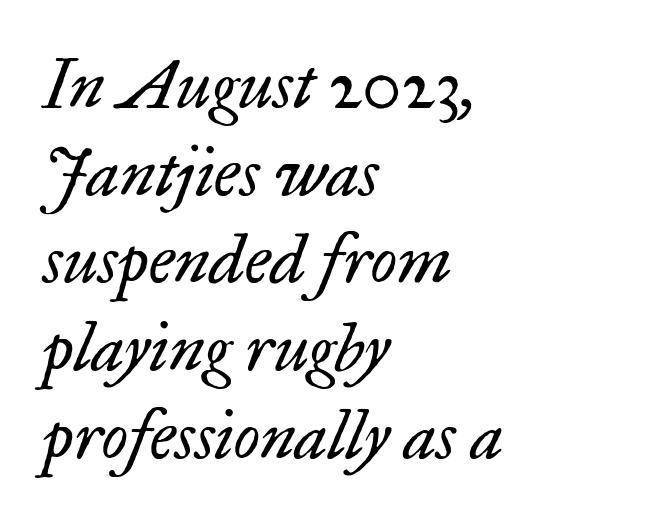
Is this a fixed-width face? No — the glyphs have proportional, varying widths. Designer's note — italics engaged. Has an underline been added? It has not. Yep, those are serifs on the letters.
